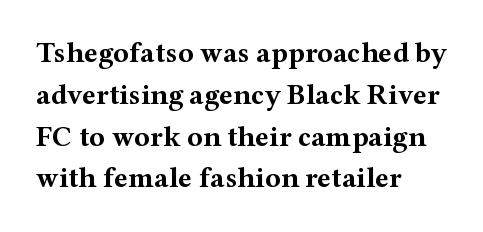
The image shows 29 px bold, wide serif type, upright; set left-aligned, normal line spacing (1.44x), normal letter spacing, not underlined; medium stroke contrast and a medium x-height.
